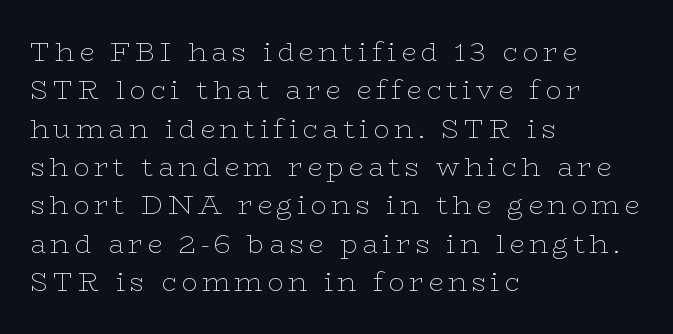
The image shows 27 px text type, upright; set left-aligned, normal line spacing (1.42x), not underlined.
